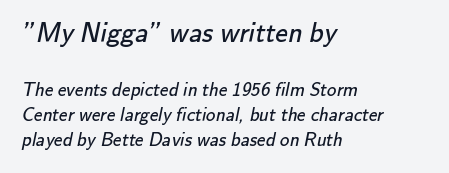
{"serif": "no", "bold": "no", "weight": "regular", "width": "normal", "stroke_contrast": "low", "x_height": "small", "monospaced": "no", "underline": "no", "align": "left", "line_spacing": "normal", "line_spacing_ratio": 1.33, "letter_spacing": "normal", "letter_spacing_em": 0.0, "larger_block": "first", "size_ratio": 1.47, "glyph_px": 28}
